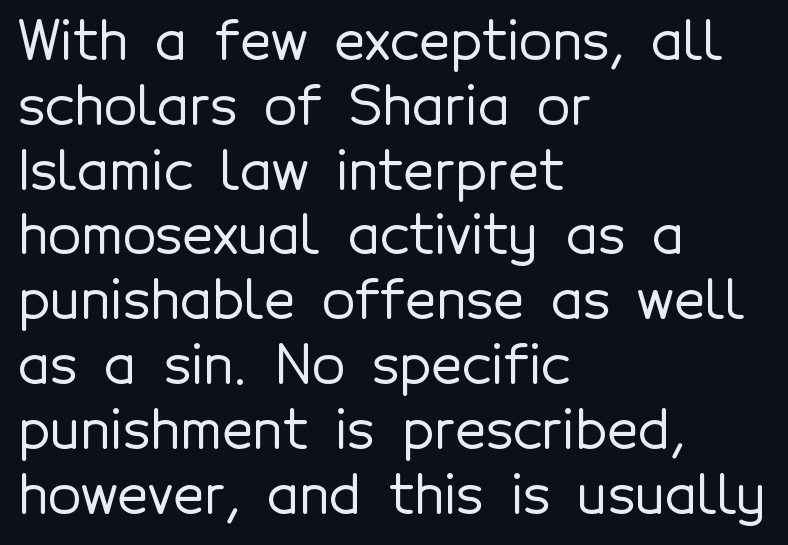
The image shows 54 px sans-serif type, upright; set left-aligned, line spacing 1.2x, normal letter spacing, not underlined; a medium x-height.
